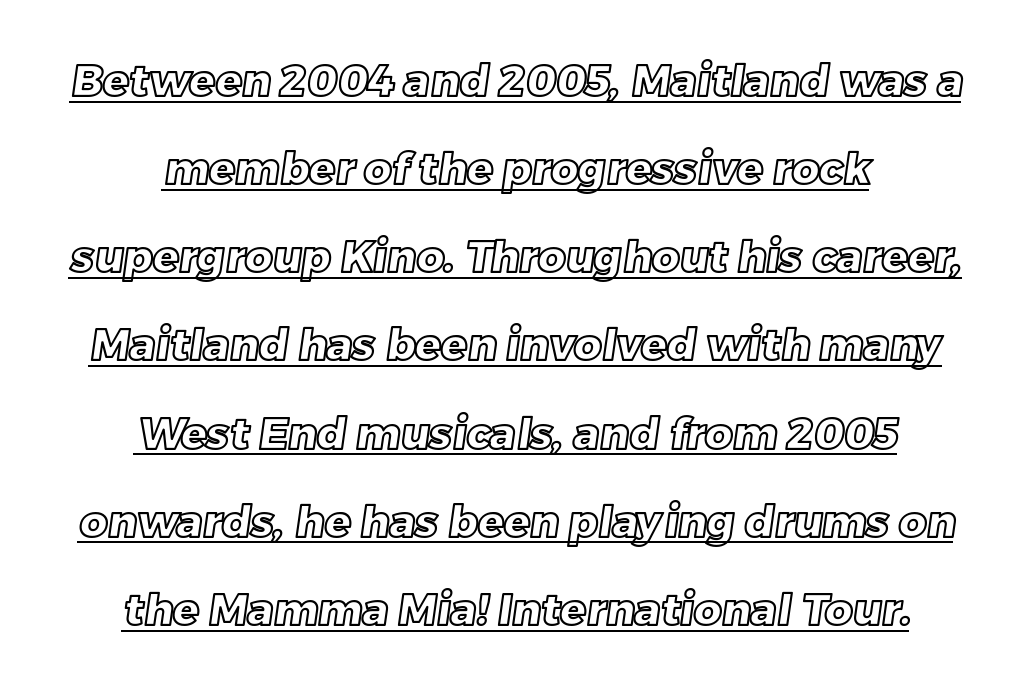
Q: Is the text underlined? A: Yes.
Q: How is the paragraph aligned? A: Centered.
Q: Is the spacing between letters normal or unusually wide? A: Normal.
Q: Is the spacing between lines tight, normal or loose? A: Loose.
Q: Width (condensed, normal, or wide)? A: Normal.
Q: x-height? A: Large.
Q: Monospaced? A: No.
